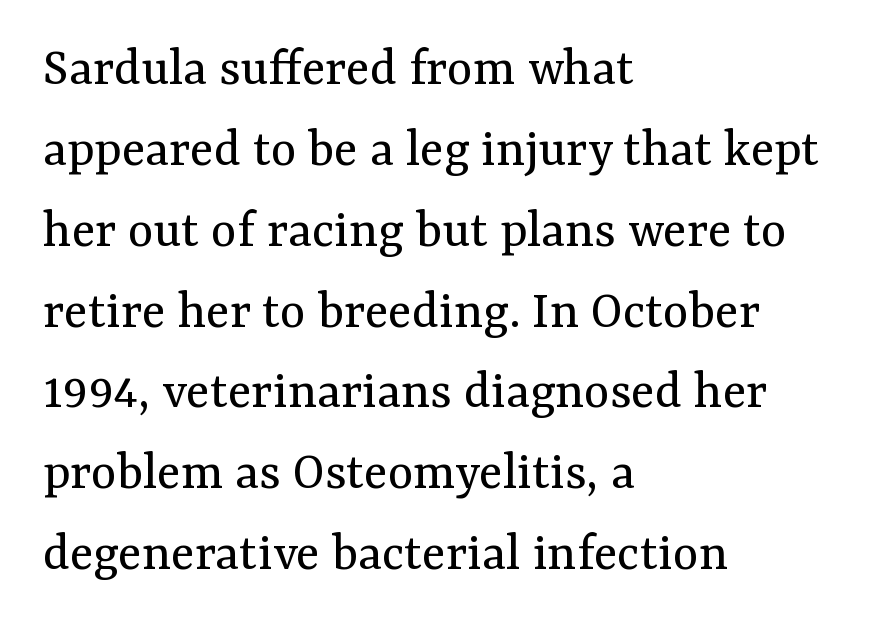
Q: Is the text bold? A: No.
Q: Is the text italic (slanted)? A: No, it is upright.
Q: Is the typeface a serif or a sans-serif typeface? A: Serif.
Q: Is the text underlined? A: No.
Q: How is the paragraph aligned? A: Left-aligned.
Q: Is the spacing between letters normal or unusually wide? A: Normal.
Q: Is the spacing between lines tight, normal or loose? A: Normal.
Q: Width (condensed, normal, or wide)? A: Normal.
Q: Stroke contrast? A: Medium.
Q: x-height? A: Medium.
Q: Monospaced? A: No.
